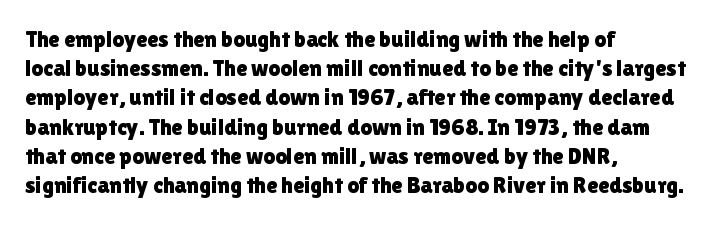
{"italic": "no", "underline": "no", "align": "left", "line_spacing": "normal", "line_spacing_ratio": 1.27, "letter_spacing": "normal", "letter_spacing_em": 0.0, "glyph_px": 23}
